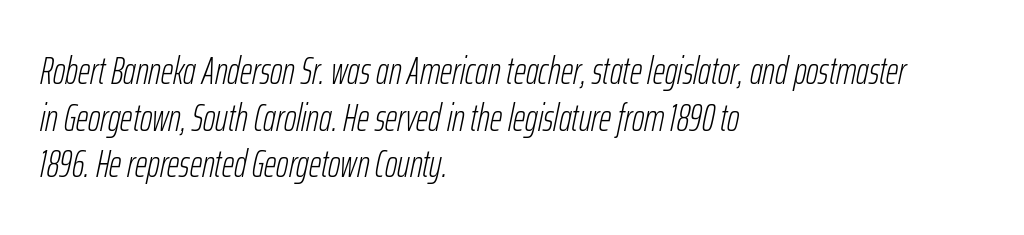
The image shows 38 px light, condensed type, italic (leaning right); set left-aligned, line spacing 1.23x, normal letter spacing, not underlined; low stroke contrast and a medium x-height.
